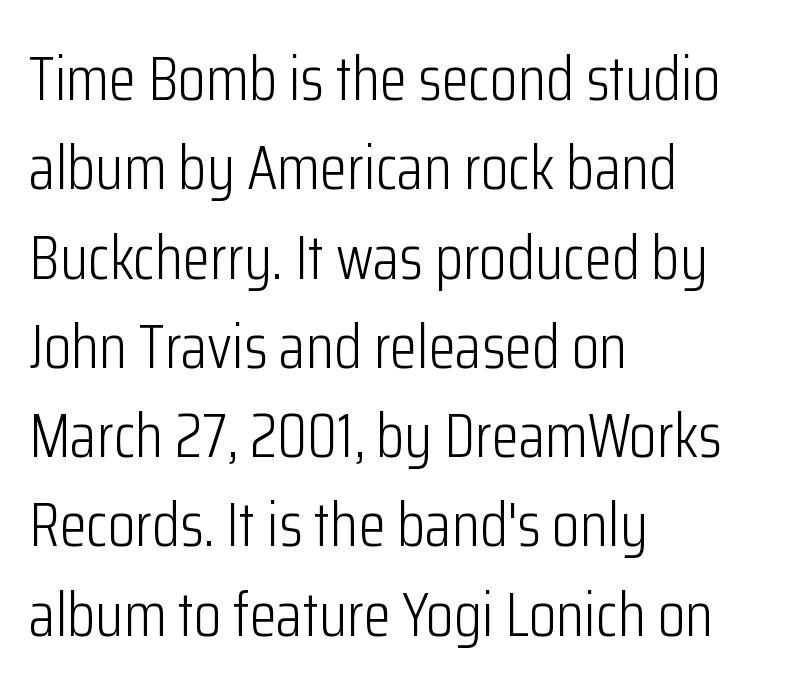
Q: Is the text bold? A: No.
Q: Is the text italic (slanted)? A: No, it is upright.
Q: Is the typeface a serif or a sans-serif typeface? A: Sans-serif.
Q: Is the text underlined? A: No.
Q: How is the paragraph aligned? A: Left-aligned.
Q: Is the spacing between letters normal or unusually wide? A: Normal.
Q: Is the spacing between lines tight, normal or loose? A: Normal.
Q: Width (condensed, normal, or wide)? A: Condensed.
Q: Stroke contrast? A: Low.
Q: x-height? A: Medium.
Q: Monospaced? A: No.
